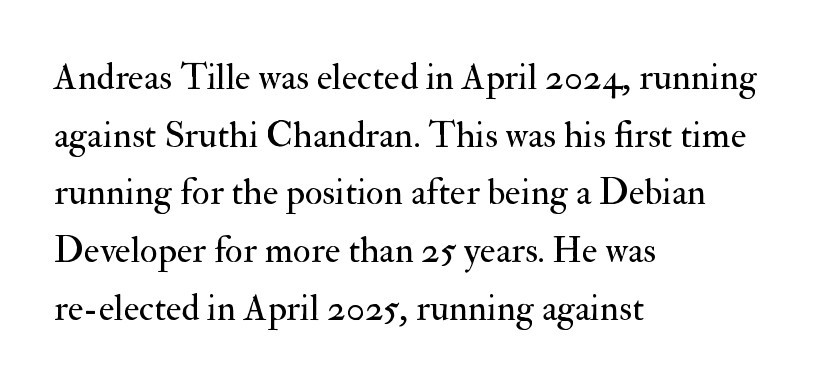
A normal amount of white space separates one row of letters from the next. Letters have the restrained weight of plain body copy at most. The compositor pushed each line to the left boundary. What stands out about the letter spacing? Nothing — it is the standard amount. The foot of each line stays bare and open. The font's upright variant was chosen for this text.
